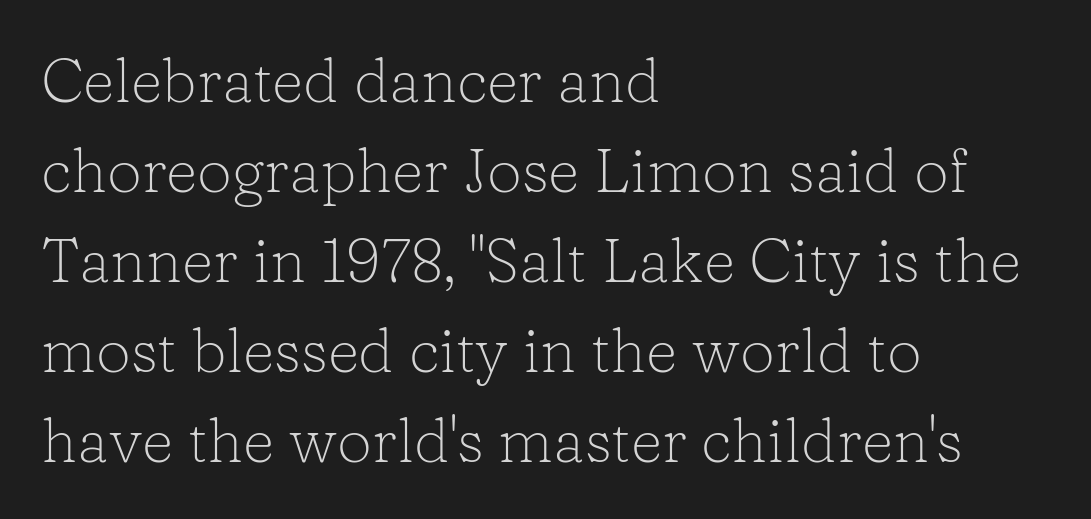
{"serif": "yes", "italic": "no", "bold": "no", "weight": "light", "width": "normal", "stroke_contrast": "low", "x_height": "medium", "monospaced": "no", "underline": "no", "align": "left", "line_spacing": "normal", "line_spacing_ratio": 1.45, "letter_spacing": "normal", "letter_spacing_em": 0.0, "glyph_px": 62}
